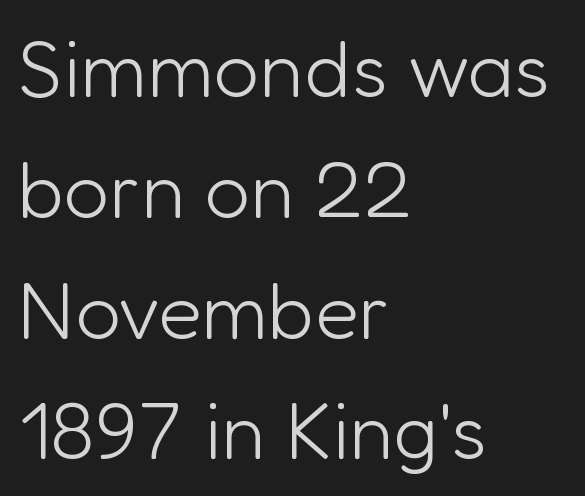
Q: Is the text bold? A: No.
Q: Is the text italic (slanted)? A: No, it is upright.
Q: Is the typeface a serif or a sans-serif typeface? A: Sans-serif.
Q: Is the text underlined? A: No.
Q: How is the paragraph aligned? A: Left-aligned.
Q: Is the spacing between letters normal or unusually wide? A: Normal.
Q: Is the spacing between lines tight, normal or loose? A: Normal.
Q: Width (condensed, normal, or wide)? A: Normal.
Q: Stroke contrast? A: Low.
Q: x-height? A: Medium.
Q: Monospaced? A: No.
